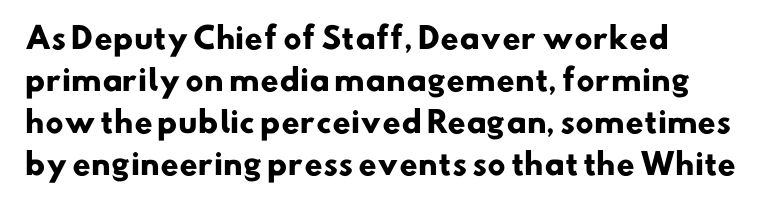
Caption: multi-line text, flush left, ragged right. Every letter is thick-stroked: bold, no question. Words float on clear page, feet unadorned. Do the characters align in a grid? No, the font is proportional. The line-height multiplier appears to be the usual default.
